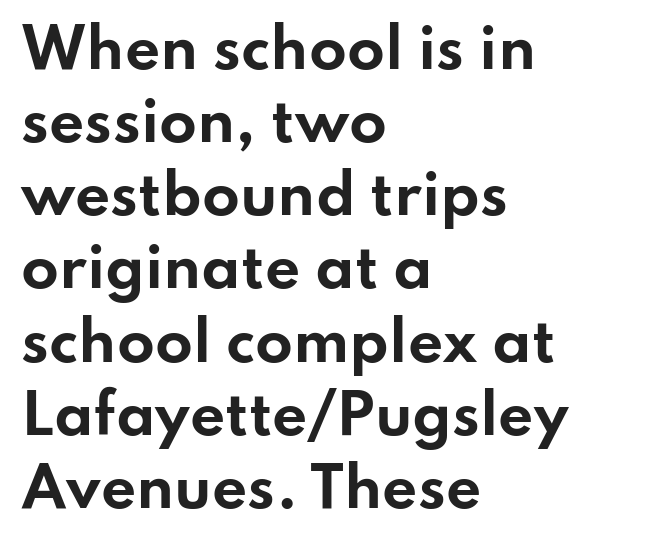
{"serif": "no", "italic": "no", "bold": "yes", "weight": "bold", "width": "wide", "stroke_contrast": "low", "x_height": "small", "monospaced": "no", "underline": "no", "align": "left", "line_spacing": "normal", "line_spacing_ratio": 1.33, "letter_spacing": "normal", "letter_spacing_em": 0.0, "glyph_px": 55}
